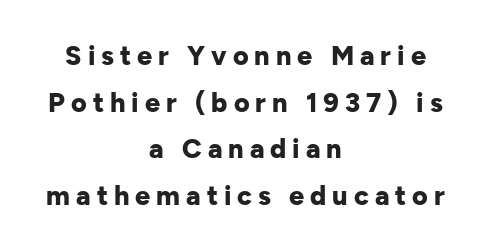
Q: Is the text bold? A: Yes.
Q: Is the text italic (slanted)? A: No, it is upright.
Q: Is the text underlined? A: No.
Q: How is the paragraph aligned? A: Centered.
Q: Is the spacing between letters normal or unusually wide? A: Unusually wide.
